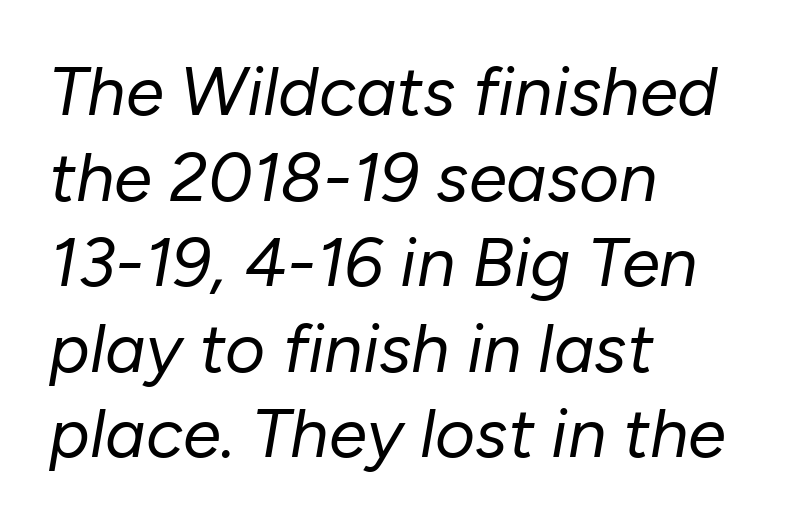
{"italic": "yes", "lean": "right", "slant_degrees": 10, "bold": "no", "weight": "regular", "width": "normal", "stroke_contrast": "low", "x_height": "medium", "monospaced": "no", "underline": "no", "align": "left", "line_spacing_ratio": 1.24, "letter_spacing": "normal", "letter_spacing_em": 0.0, "glyph_px": 69}
